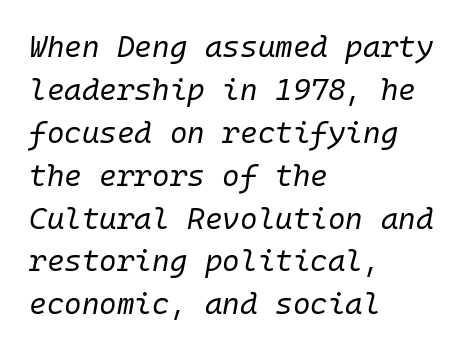
Q: Is the text bold? A: No.
Q: Is the text italic (slanted)? A: Yes, it leans right by about 10 degrees.
Q: Is the text underlined? A: No.
Q: How is the paragraph aligned? A: Left-aligned.
Q: Is the spacing between letters normal or unusually wide? A: Normal.
Q: Is the spacing between lines tight, normal or loose? A: Normal.
Q: Width (condensed, normal, or wide)? A: Normal.
Q: Stroke contrast? A: Low.
Q: x-height? A: Medium.
Q: Monospaced? A: Yes.
